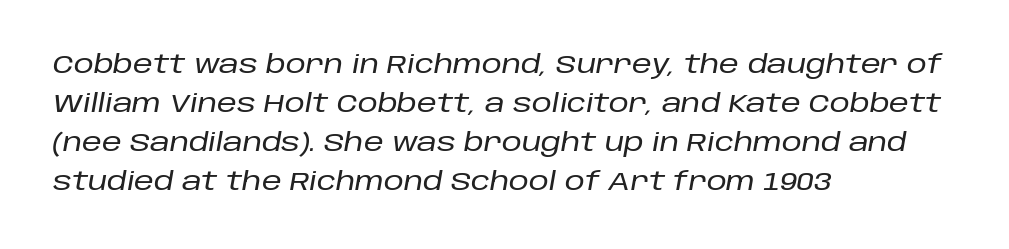
{"italic": "yes", "lean": "right", "slant_degrees": 10, "underline": "no", "align": "left", "line_spacing": "normal", "line_spacing_ratio": 1.56, "letter_spacing": "normal", "letter_spacing_em": 0.0, "glyph_px": 25}
